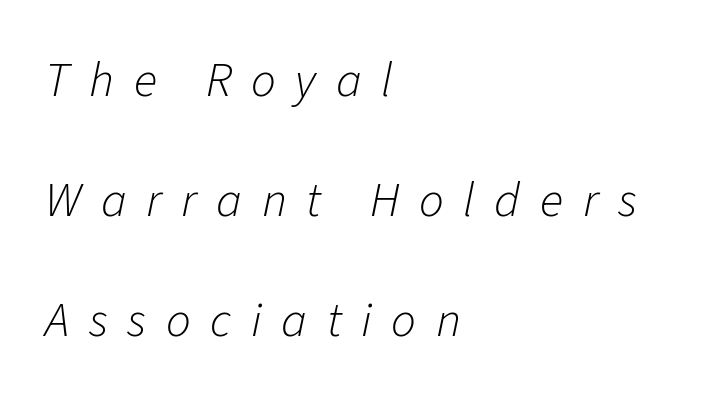
Q: Is the text bold? A: No.
Q: Is the text italic (slanted)? A: Yes, it leans right by about 11 degrees.
Q: Is the text underlined? A: No.
Q: How is the paragraph aligned? A: Left-aligned.
Q: Is the spacing between letters normal or unusually wide? A: Unusually wide.
Q: Is the spacing between lines tight, normal or loose? A: Loose.
Q: Width (condensed, normal, or wide)? A: Normal.
Q: Stroke contrast? A: Low.
Q: x-height? A: Medium.
Q: Monospaced? A: No.
